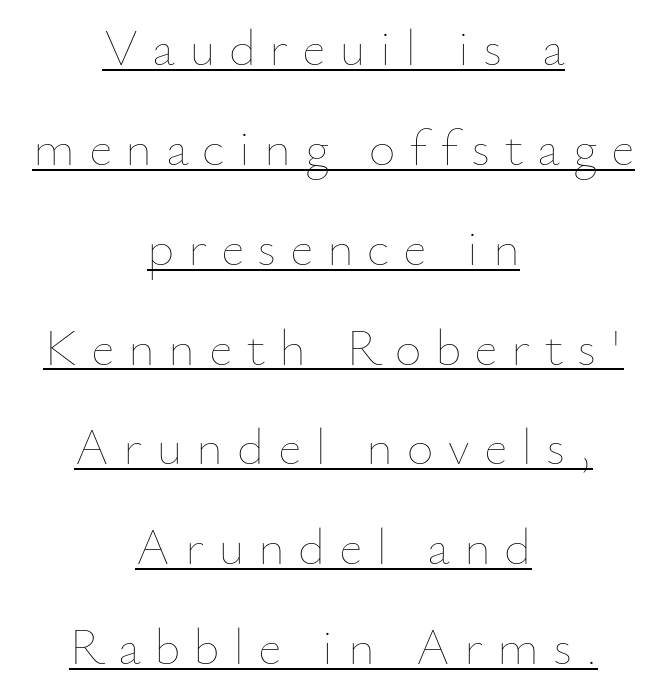
{"italic": "no", "bold": "no", "weight": "thin", "width": "normal", "stroke_contrast": "low", "x_height": "small", "monospaced": "no", "underline": "yes", "align": "center", "line_spacing": "loose", "line_spacing_ratio": 1.92, "letter_spacing": "wide", "letter_spacing_em": 0.26, "glyph_px": 52}
